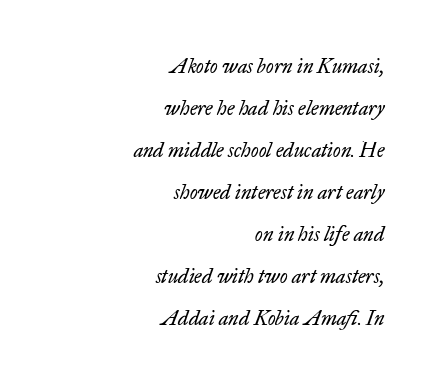
Q: Is the text bold? A: No.
Q: Is the text italic (slanted)? A: Yes, it leans right by about 17 degrees.
Q: Is the text underlined? A: No.
Q: How is the paragraph aligned? A: Right-aligned.
Q: Is the spacing between letters normal or unusually wide? A: Normal.
Q: Is the spacing between lines tight, normal or loose? A: Loose.
